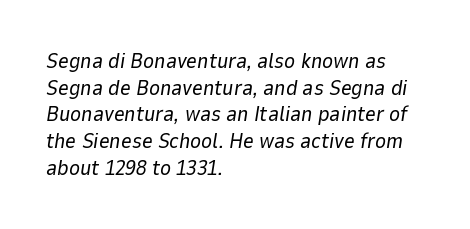
Heft: none added — not bold. These lines are set flush left with a ragged right edge. The type is set solid horizontally, with unmodified tracking. Leading: standard. The rendering applies a slant to the glyphs. Plain, unruled lines of type.
